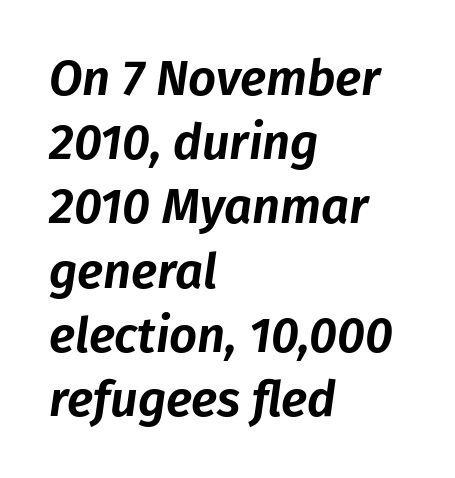
Q: Is the text italic (slanted)? A: Yes, it leans right by about 8 degrees.
Q: Is the text underlined? A: No.
Q: How is the paragraph aligned? A: Left-aligned.
Q: Is the spacing between letters normal or unusually wide? A: Normal.
Q: Is the spacing between lines tight, normal or loose? A: Normal.
Q: Width (condensed, normal, or wide)? A: Normal.
Q: Stroke contrast? A: Low.
Q: x-height? A: Medium.
Q: Monospaced? A: No.
